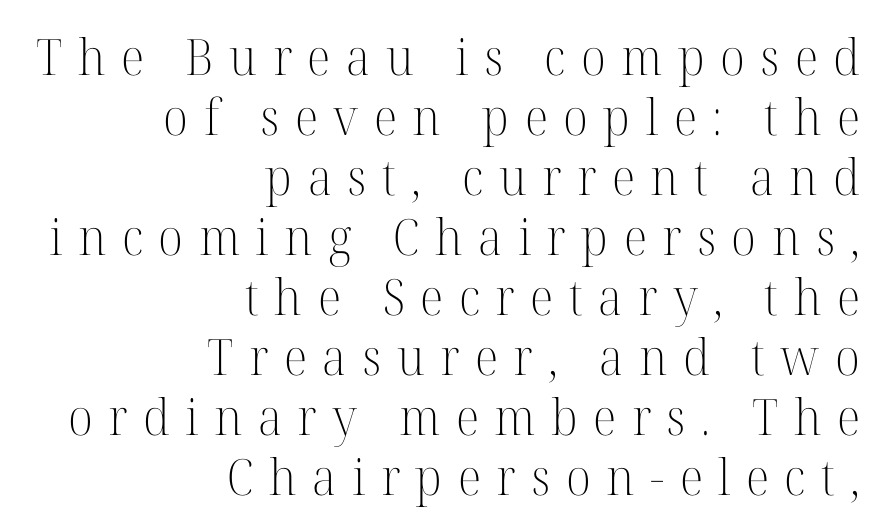
Q: Is the text bold? A: No.
Q: Is the text italic (slanted)? A: No, it is upright.
Q: Is the typeface a serif or a sans-serif typeface? A: Serif.
Q: Is the text underlined? A: No.
Q: How is the paragraph aligned? A: Right-aligned.
Q: Is the spacing between letters normal or unusually wide? A: Unusually wide.
Q: Width (condensed, normal, or wide)? A: Normal.
Q: Stroke contrast? A: High.
Q: x-height? A: Medium.
Q: Monospaced? A: No.
